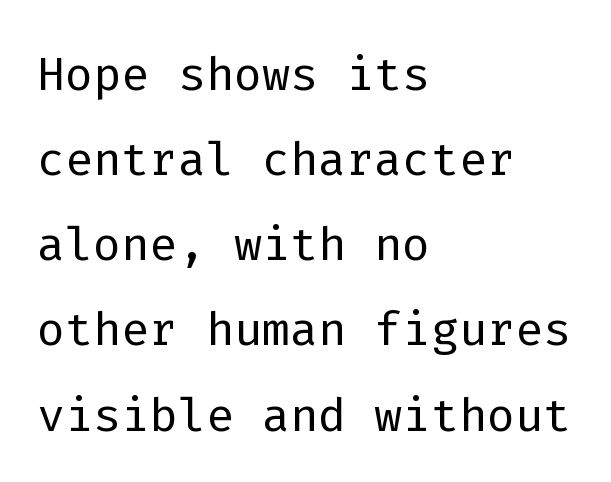
{"serif": "no", "italic": "no", "bold": "no", "weight": "light", "width": "normal", "stroke_contrast": "low", "x_height": "medium", "monospaced": "yes", "underline": "no", "align": "left", "line_spacing": "normal", "line_spacing_ratio": 1.29, "letter_spacing": "normal", "letter_spacing_em": 0.0, "glyph_px": 66}
